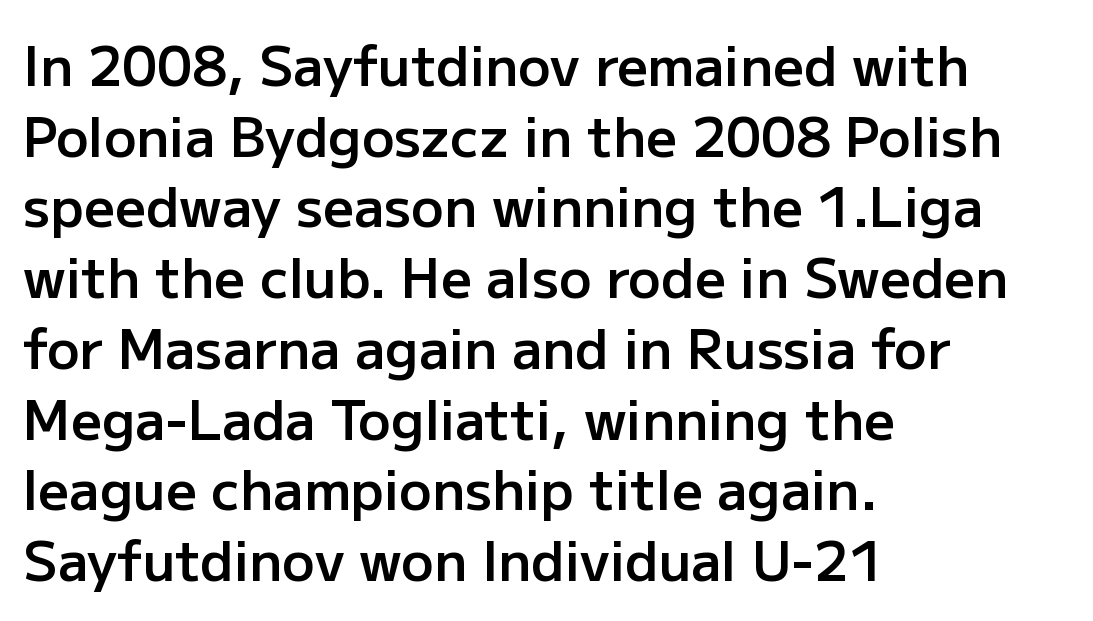
The image shows 54 px semibold sans-serif type, upright; set left-aligned, normal line spacing (1.31x), normal letter spacing, not underlined; low stroke contrast and a medium x-height.
